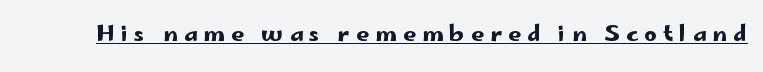
The image shows 22 px text type, upright; set unusually wide letter spacing (+0.29 em), underlined.
